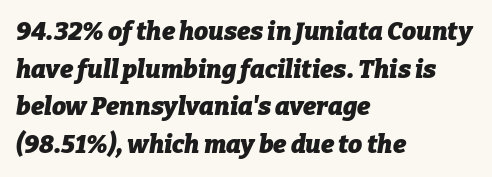
{"italic": "yes", "lean": "right", "slant_degrees": 9, "bold": "yes", "underline": "no", "align": "left", "line_spacing": "normal", "line_spacing_ratio": 1.51, "letter_spacing": "normal", "letter_spacing_em": 0.0, "glyph_px": 25}
